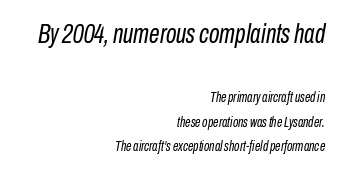
Descenders hang freely into open space. The lines in this sample share a right terminus and differ only in where they begin. The axis of the letterforms is tilted away from vertical. Does the bottom block carry the larger type? No, the top block does.
